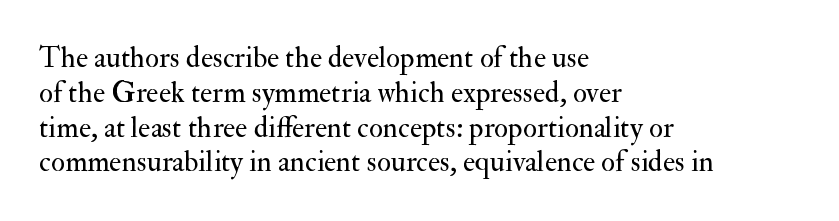
Stems and bowls with no extra thickness — not bold. Check where the strokes stop: tiny serifs finish them off. The gap between lines stays unmarked. Each word holds together tightly as a unit, with standard inter-letter gaps.
